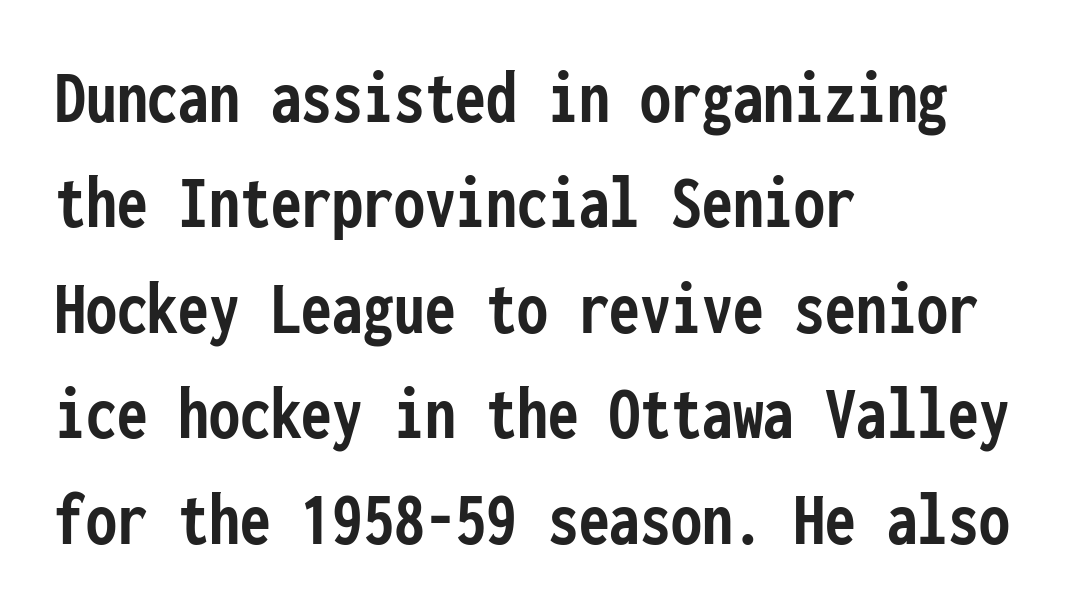
Nobody touched the tracking dial on this one. Serifs: no, the terminals of the letterforms are clean. Students, this is bold: see how much ink each stroke carries. Notice how the passage keeps a crisp vertical edge on the left only.
